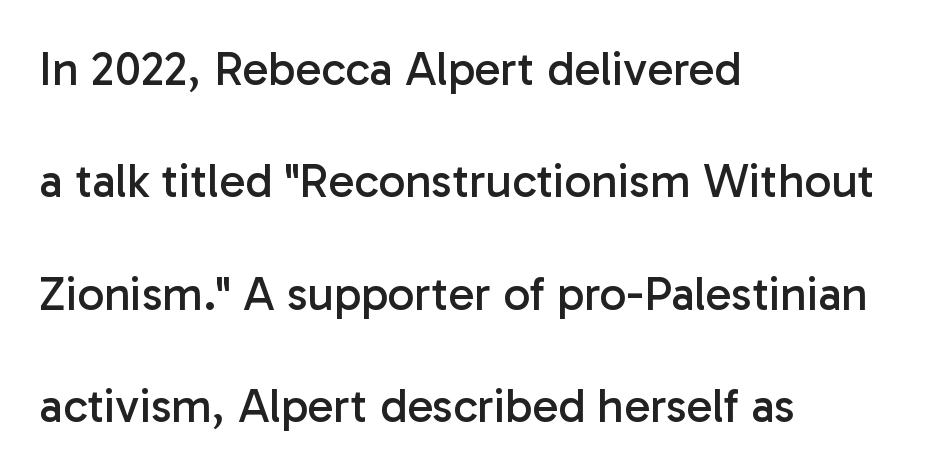
Q: Is the text bold? A: No.
Q: Is the text italic (slanted)? A: No, it is upright.
Q: Is the typeface a serif or a sans-serif typeface? A: Sans-serif.
Q: Is the text underlined? A: No.
Q: How is the paragraph aligned? A: Left-aligned.
Q: Is the spacing between letters normal or unusually wide? A: Normal.
Q: Is the spacing between lines tight, normal or loose? A: Loose.
Q: Width (condensed, normal, or wide)? A: Normal.
Q: Stroke contrast? A: Low.
Q: x-height? A: Medium.
Q: Monospaced? A: No.
